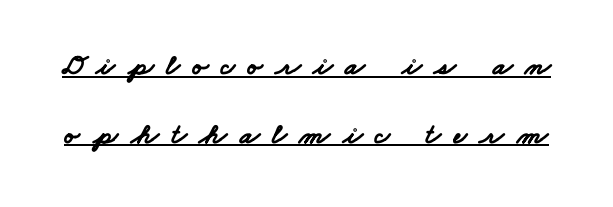
The image shows 29 px bold, wide sans-serif type; set loose line spacing (2.37x), unusually wide letter spacing (+0.43 em), underlined; low stroke contrast and a small x-height.
